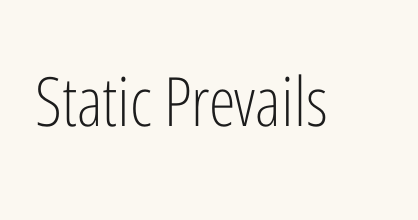
Each word holds together tightly as a unit, with standard inter-letter gaps. A roman cut, with each character standing at attention. Spacing verdict: proportional, widths tailored to each character. The zone under the glyphs is completely vacant. Stroke thickness stays within the range of a standard reading face or lighter.
